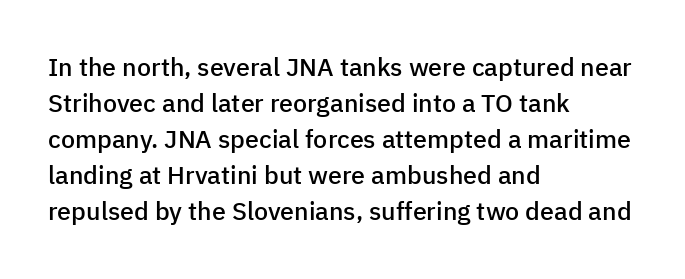
No italicization has been applied; the sample stays upright. How heavy is the stroke? Medium-heavy — a semibold, shy of bold. Default kerning and tracking; the words read as compact shapes. In CSS terms this would be text-align: left. Line spacing here is normal. The specimen omits any rule beneath the text block's lines.
